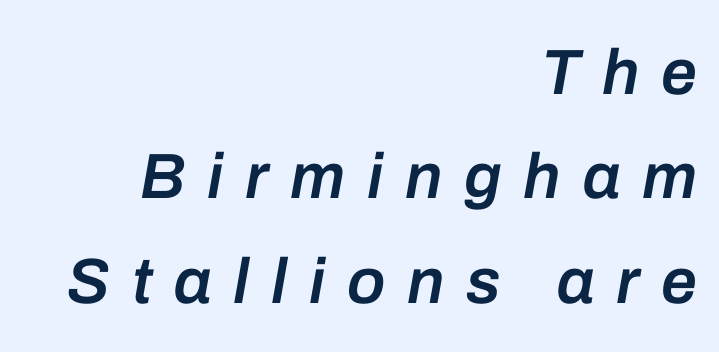
The image shows 64 px semibold type, italic (leaning right); set right-aligned, normal line spacing (1.63x), unusually wide letter spacing (+0.34 em), not underlined; low stroke contrast and a medium x-height.
